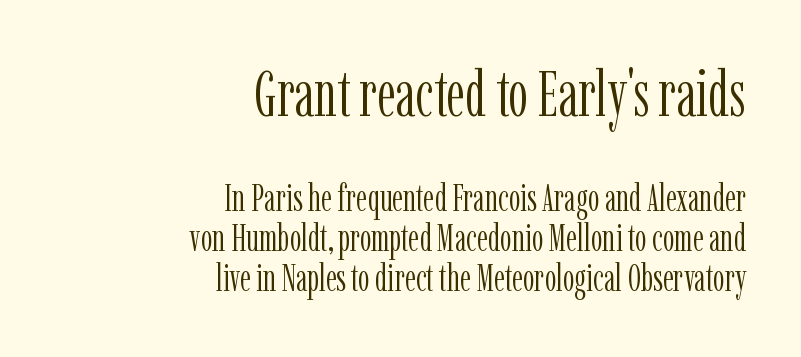
Q: Is the text bold? A: No.
Q: Is the text italic (slanted)? A: No, it is upright.
Q: Is the typeface a serif or a sans-serif typeface? A: Serif.
Q: Is the text underlined? A: No.
Q: How is the paragraph aligned? A: Right-aligned.
Q: Is the spacing between letters normal or unusually wide? A: Normal.
Q: Is the spacing between lines tight, normal or loose? A: Tight.
Q: Which block of text is set in a larger size, the first (top) or the second (bottom)? A: The first (top) one.
Q: Width (condensed, normal, or wide)? A: Condensed.
Q: Stroke contrast? A: Low.
Q: x-height? A: Medium.
Q: Monospaced? A: No.
